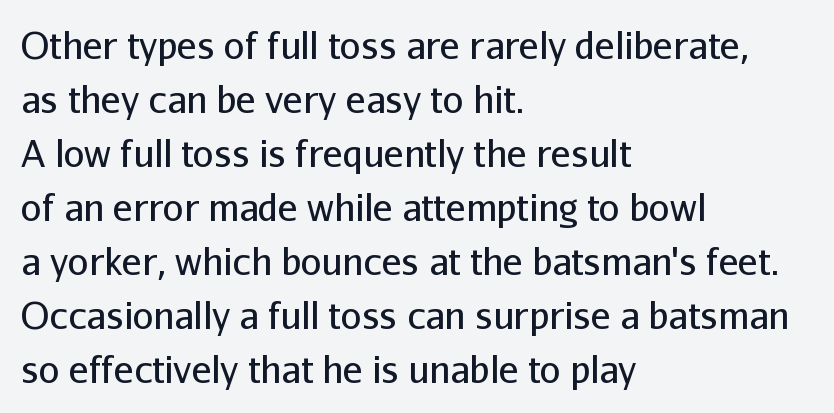
The image shows 37 px regular-weight sans-serif type, upright; set left-aligned, normal line spacing (1.46x), normal letter spacing, not underlined; low stroke contrast and a medium x-height.
